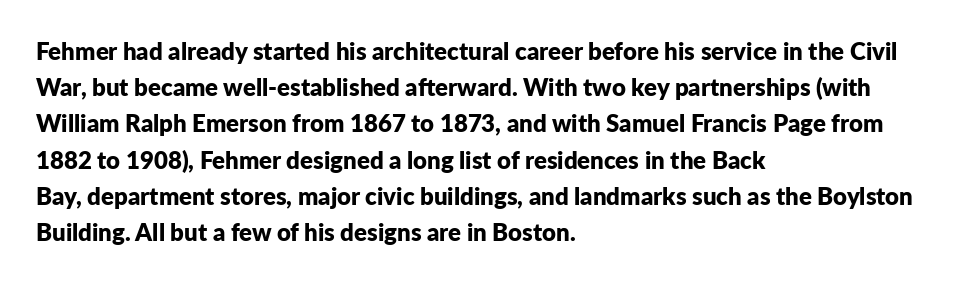
The image shows 24 px bold type, upright; set left-aligned, normal line spacing (1.51x), normal letter spacing, not underlined.
